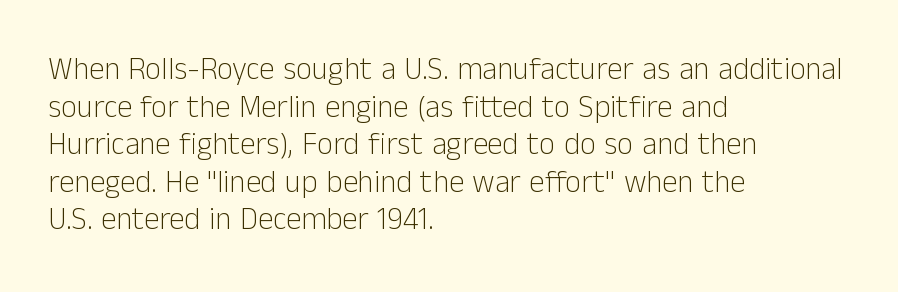
Character widths vary here, with narrow letters taking less room than wide ones. Grotesque or geometric, the face here clearly has no serifs. The strokes carry an ordinary text weight at most. Layout note: lines flush left. The glyphs are unaccompanied by any horizontal stroke below them.
